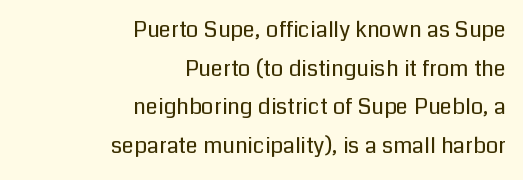
{"italic": "no", "bold": "no", "underline": "no", "align": "right", "line_spacing_ratio": 1.76, "letter_spacing": "normal", "letter_spacing_em": 0.0, "glyph_px": 22}
